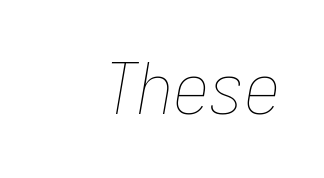
Q: Is the text bold? A: No.
Q: Is the text italic (slanted)? A: Yes, it leans right by about 10 degrees.
Q: Is the text underlined? A: No.
Q: Is the spacing between letters normal or unusually wide? A: Normal.
Q: Width (condensed, normal, or wide)? A: Condensed.
Q: Stroke contrast? A: Low.
Q: x-height? A: Medium.
